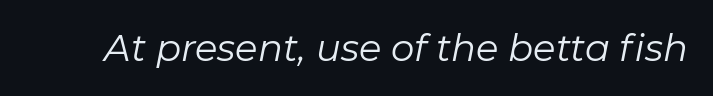
The passage shown has conventional tracking throughout. The passage shown is not underscored anywhere. Here the designer chose a conventional face with non-uniform glyph widths. Compared with a typical body face, this is equally light or lighter still.
